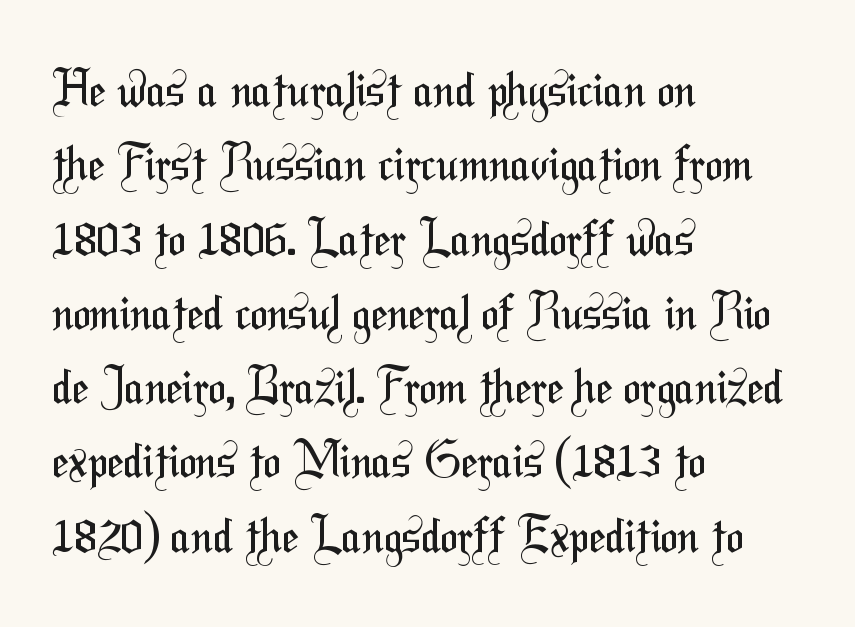
Q: Is the text bold? A: No.
Q: Is the typeface a serif or a sans-serif typeface? A: Sans-serif.
Q: Is the text underlined? A: No.
Q: How is the paragraph aligned? A: Left-aligned.
Q: Is the spacing between letters normal or unusually wide? A: Normal.
Q: Is the spacing between lines tight, normal or loose? A: Normal.
Q: Width (condensed, normal, or wide)? A: Condensed.
Q: Stroke contrast? A: Medium.
Q: x-height? A: Medium.
Q: Monospaced? A: No.
